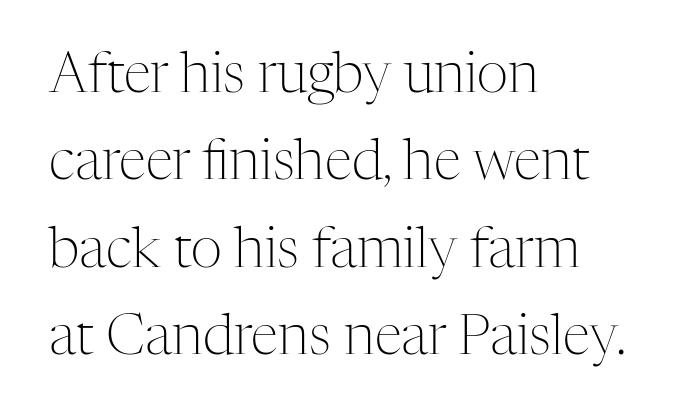
{"serif": "yes", "italic": "no", "bold": "no", "weight": "light", "width": "normal", "stroke_contrast": "medium", "x_height": "medium", "monospaced": "no", "underline": "no", "align": "left", "line_spacing": "normal", "line_spacing_ratio": 1.59, "letter_spacing": "normal", "letter_spacing_em": 0.0, "glyph_px": 55}
